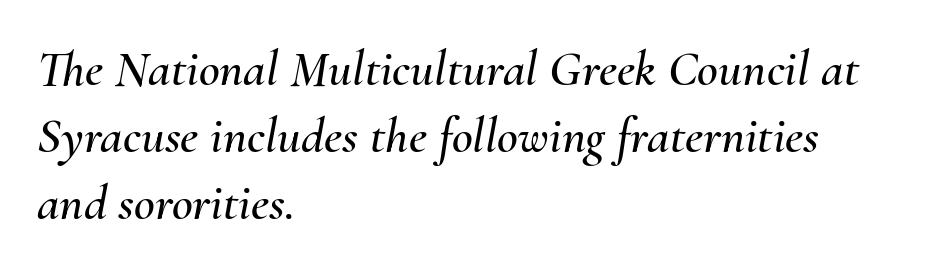
{"italic": "yes", "lean": "right", "slant_degrees": 10, "width": "normal", "stroke_contrast": "medium", "x_height": "small", "monospaced": "no", "underline": "no", "align": "left", "line_spacing": "normal", "line_spacing_ratio": 1.31, "letter_spacing": "normal", "letter_spacing_em": 0.0, "glyph_px": 51}
